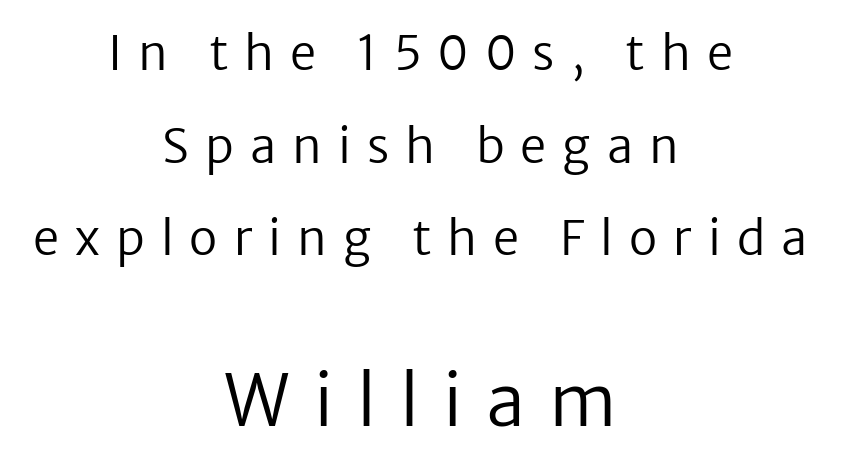
The image shows 70 px regular-weight sans-serif type, upright; set centered, loose line spacing (1.97x), unusually wide letter spacing (+0.34 em), not underlined; the second (bottom) block is 1.49x larger; low stroke contrast and a medium x-height.
